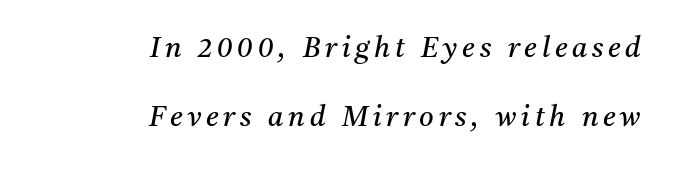
The image shows 28 px regular-weight serif type, italic (leaning right); set right-aligned, loose line spacing (2.47x), not underlined; medium stroke contrast and a medium x-height.
